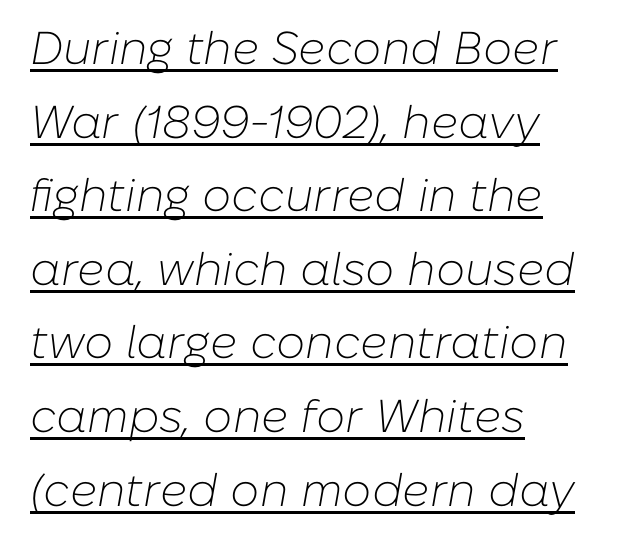
Compared with typical body copy, the letter spacing here is the same. The leading is moderate, giving the passage an even texture. A light-to-regular cut is what we see here. The passage shown is typed in a proportional face where columns would drift. A student would call this left alignment; a typographer would say flush left, rag right. Italic: yes, the glyphs are oblique.
